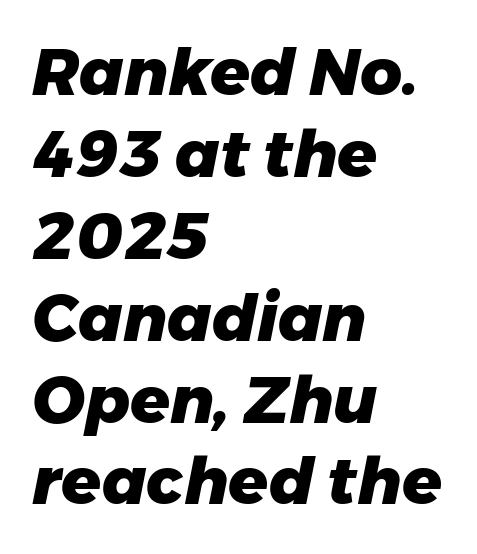
This sample keeps an unexceptional amount of space between lines. The passage shown has conventional tracking throughout. Character widths vary here, with narrow letters taking less room than wide ones. Italic: yes, the glyphs are oblique.
